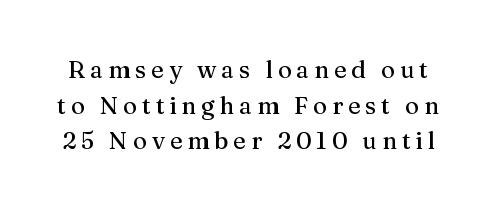
The tracking reads as deliberately expanded to a designer's eye. Vertically, the passage feels balanced, rows spaced as you'd expect. Quick note: underline off. It's the straight-up-and-down kind of type.
